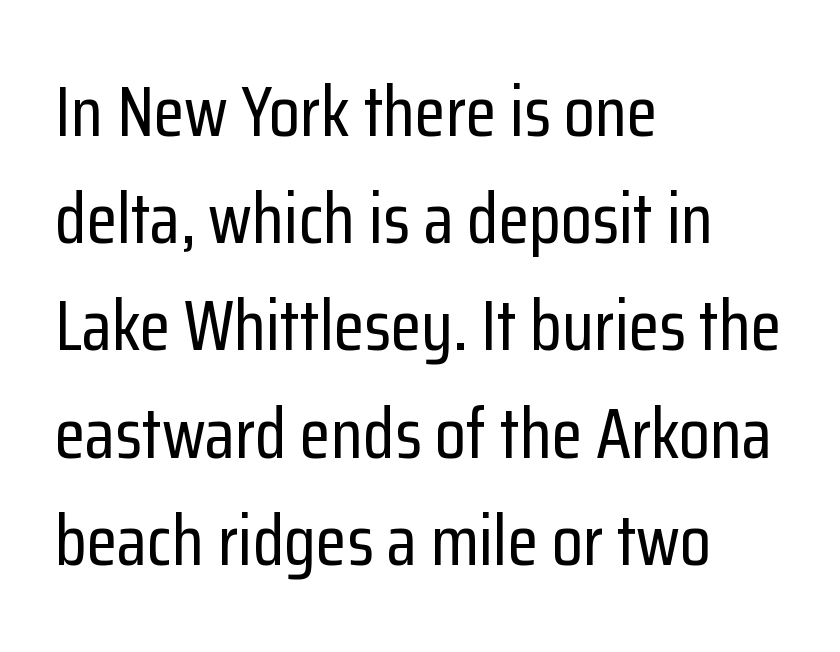
The image shows 71 px condensed sans-serif type, upright; set left-aligned, normal line spacing (1.51x), normal letter spacing, not underlined; low stroke contrast and a medium x-height.
